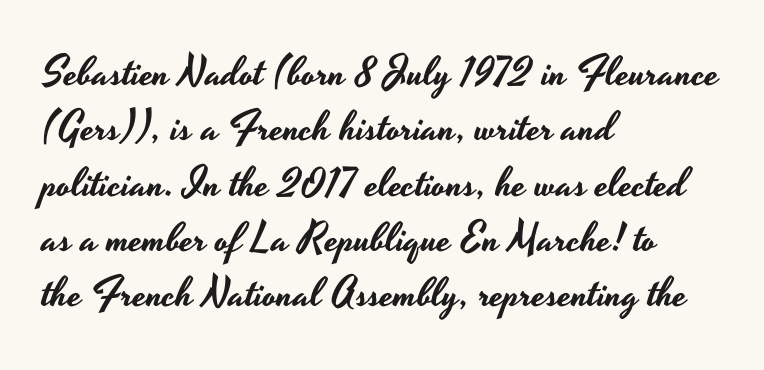
{"serif": "no", "width": "wide", "stroke_contrast": "low", "x_height": "small", "monospaced": "no", "underline": "no", "align": "left", "line_spacing": "normal", "line_spacing_ratio": 1.35, "letter_spacing": "normal", "letter_spacing_em": 0.0, "glyph_px": 41}
